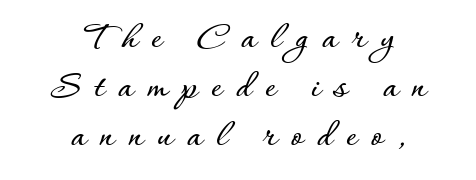
The baseline area is clear. Honestly, the letter spacing is so wide it's the main thing you notice. The lines in this sample share a center point and differ in where they start and stop.
